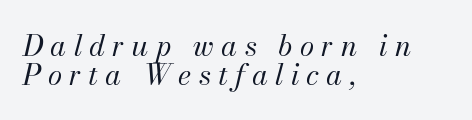
The image shows 29 px regular-weight type, italic (leaning right); set left-aligned, tight line spacing (1.0x), unusually wide letter spacing (+0.25 em), not underlined; medium stroke contrast and a small x-height.
